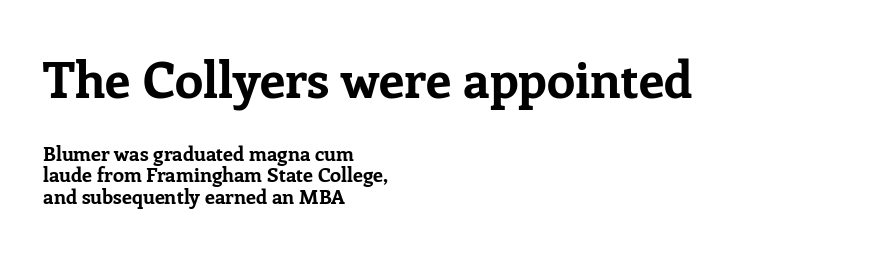
{"serif": "yes", "italic": "no", "bold": "yes", "weight": "bold", "width": "normal", "stroke_contrast": "low", "x_height": "medium", "monospaced": "no", "underline": "no", "align": "left", "line_spacing": "tight", "line_spacing_ratio": 1.08, "letter_spacing": "normal", "letter_spacing_em": 0.0, "larger_block": "first", "size_ratio": 2.55, "glyph_px": 51}
